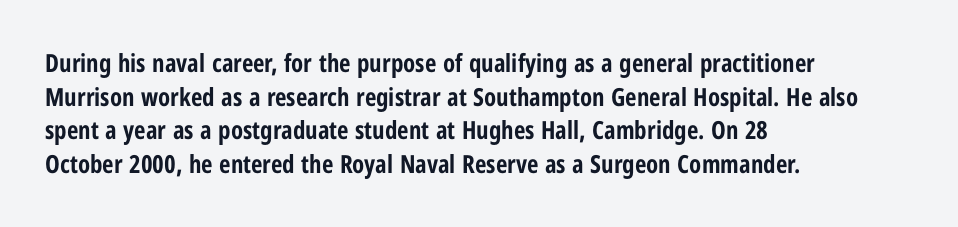
The image shows 25 px bold type, upright; set left-aligned, normal line spacing (1.35x), normal letter spacing, not underlined.
